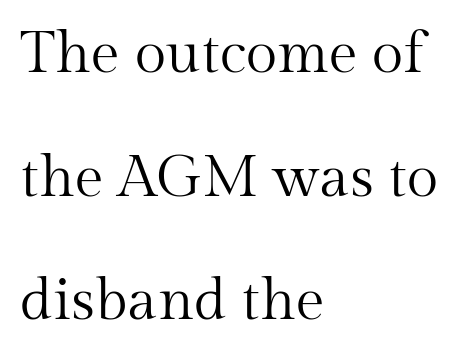
Looks like regular typesetting: each glyph gets only the width it needs. Does the type have serifs? Yes, each stem ends in a small foot. Ordinary non-slanted type is in use. The horizontal fit of the characters is conventional and even. This block would shrink considerably if given ordinary leading; it's expanded now.
